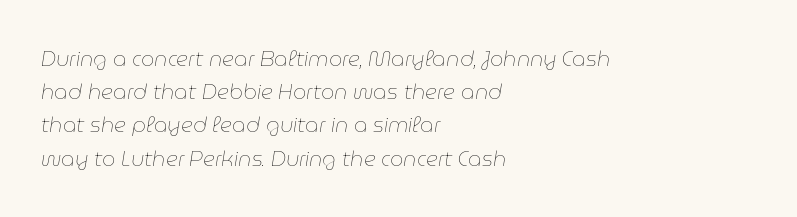
Quick note: italic. Line beginnings align vertically; line endings do not. Caption: standard tracking, unaltered. Vertical stems look standard width or narrower in stroke.
